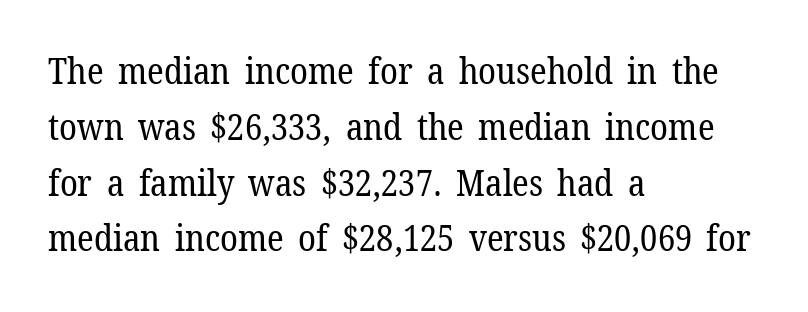
Q: Is the text bold? A: No.
Q: Is the text italic (slanted)? A: No, it is upright.
Q: Is the typeface a serif or a sans-serif typeface? A: Serif.
Q: Is the text underlined? A: No.
Q: How is the paragraph aligned? A: Left-aligned.
Q: Is the spacing between letters normal or unusually wide? A: Normal.
Q: Is the spacing between lines tight, normal or loose? A: Normal.
Q: Width (condensed, normal, or wide)? A: Normal.
Q: Stroke contrast? A: Low.
Q: x-height? A: Medium.
Q: Monospaced? A: No.
